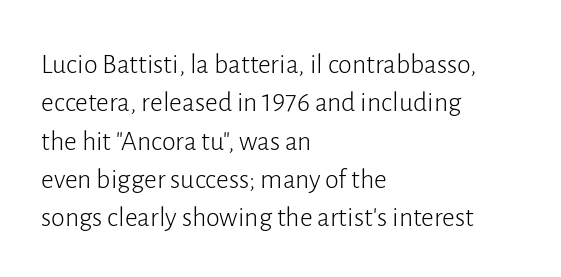
{"serif": "no", "italic": "no", "bold": "no", "weight": "light", "width": "normal", "stroke_contrast": "low", "x_height": "medium", "monospaced": "no", "underline": "no", "align": "left", "line_spacing": "normal", "line_spacing_ratio": 1.37, "letter_spacing": "normal", "letter_spacing_em": 0.0, "glyph_px": 28}
